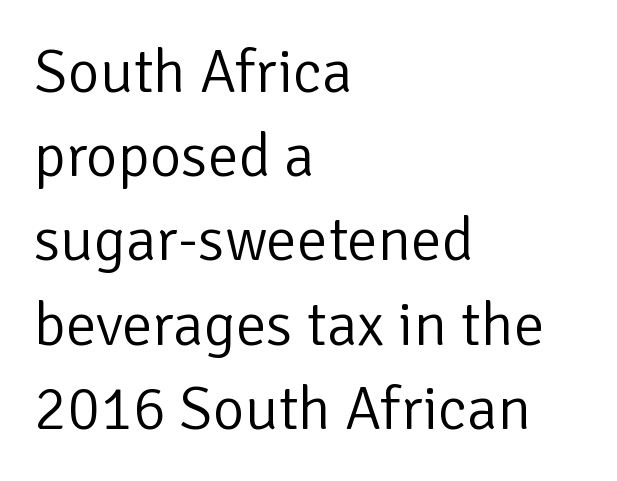
This sample has the flowing, uneven cadence of proportional lettering. What kind of face is this? One without serifs — a sans. Which margin do the lines hug? The left one — the right edge is uneven. There is no visible air inserted between adjacent glyphs.
